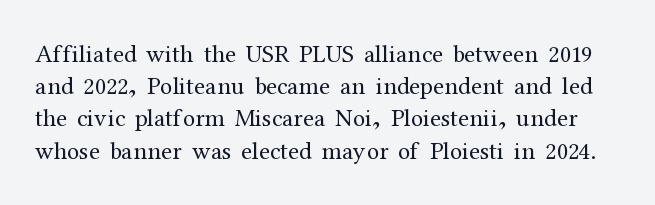
This block has exactly the height ordinary leading produces. The type sits square on the baseline with zero lean. Weight: regular or lighter. The words here are not underlined. Nobody touched the tracking dial on this one.
